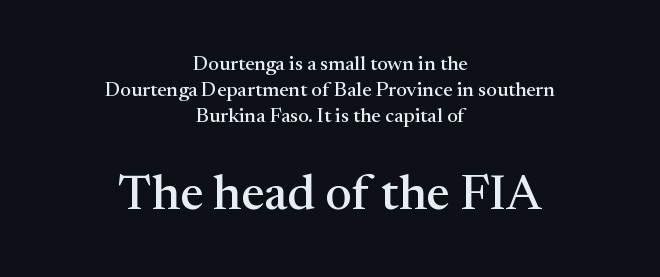
Q: Is the text italic (slanted)? A: No, it is upright.
Q: Is the typeface a serif or a sans-serif typeface? A: Serif.
Q: Is the text underlined? A: No.
Q: How is the paragraph aligned? A: Centered.
Q: Is the spacing between letters normal or unusually wide? A: Normal.
Q: Is the spacing between lines tight, normal or loose? A: Normal.
Q: Which block of text is set in a larger size, the first (top) or the second (bottom)? A: The second (bottom) one.
Q: Width (condensed, normal, or wide)? A: Normal.
Q: Stroke contrast? A: Medium.
Q: x-height? A: Medium.
Q: Monospaced? A: No.
